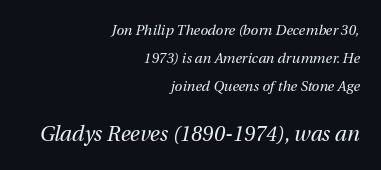
The image shows 21 px text type, italic (leaning right); set right-aligned, loose line spacing (1.99x), normal letter spacing, not underlined; the second (bottom) block is 1.5x larger.
